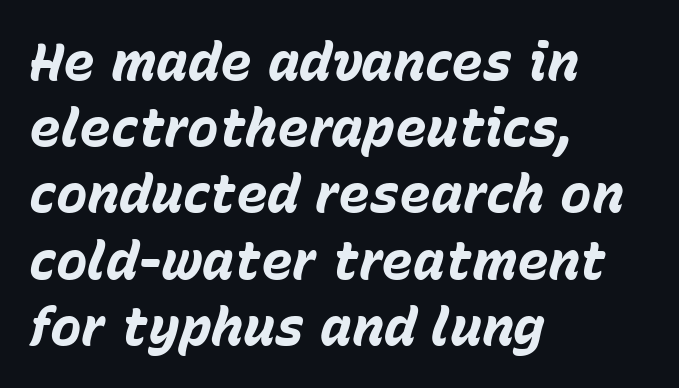
Tracking here is standard; glyphs follow each other at the usual distance. The words here are not underlined. Compared with an ordinary text face, these strokes are far heavier — a full bold. In terms of posture, this sample is oblique. Students, observe: this is what conventionally led text looks like.
